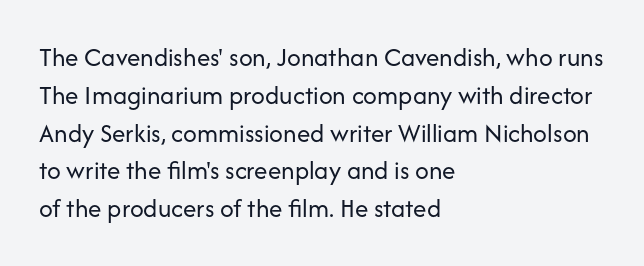
Short note: letters normally spaced. These lines are set flush left with a ragged right edge. The passage shown is not bold in any degree. Rows of type keep a routine distance in the vertical direction. This is the regular roman posture of the typeface.
